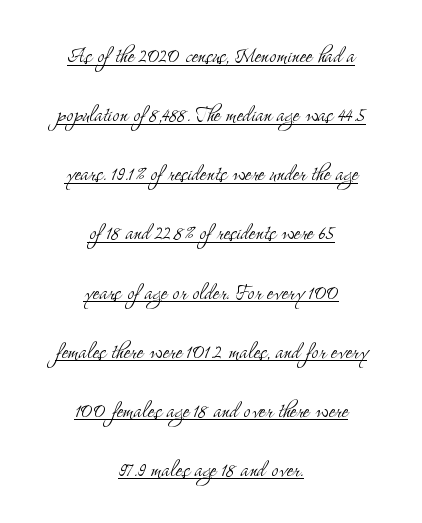
{"bold": "no", "underline": "yes", "align": "center", "line_spacing": "loose", "line_spacing_ratio": 2.19, "letter_spacing": "normal", "letter_spacing_em": 0.0, "glyph_px": 27}
